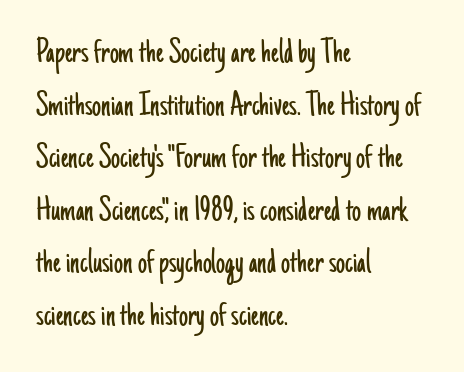
The image shows 36 px light, condensed sans-serif type, upright; set left-aligned, normal line spacing (1.46x), normal letter spacing, not underlined; low stroke contrast and a small x-height.
